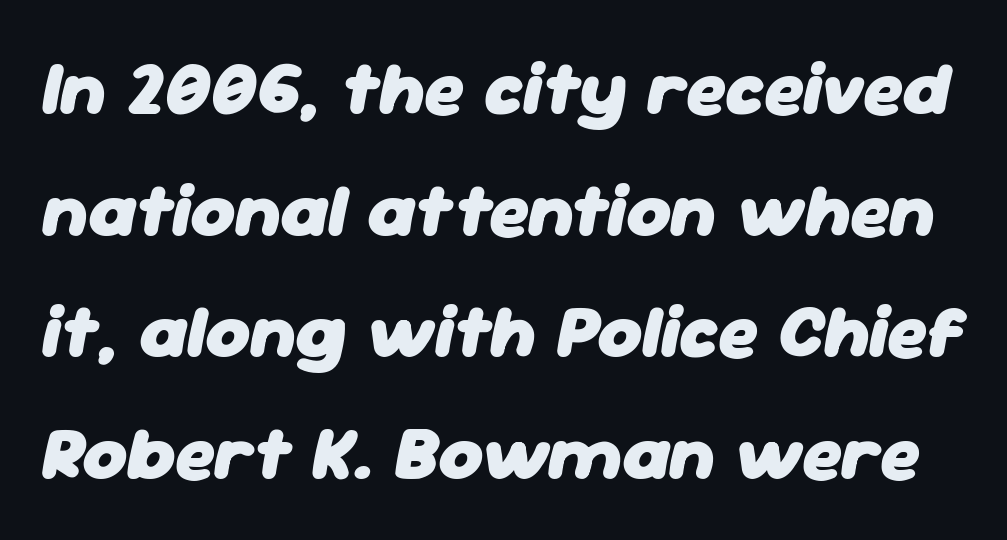
The image shows 76 px heavy type, italic (leaning right); set normal line spacing (1.6x), normal letter spacing, not underlined; low stroke contrast and a medium x-height.
